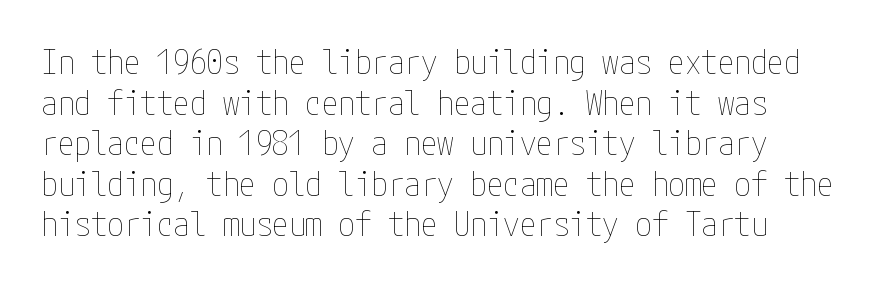
Q: Is the text bold? A: No.
Q: Is the text italic (slanted)? A: No, it is upright.
Q: Is the text underlined? A: No.
Q: Is the spacing between letters normal or unusually wide? A: Normal.
Q: Width (condensed, normal, or wide)? A: Condensed.
Q: Stroke contrast? A: Low.
Q: x-height? A: Medium.
